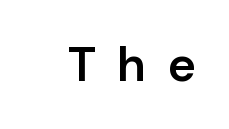
Q: Is the text bold? A: Semi-bold.
Q: Is the text italic (slanted)? A: No, it is upright.
Q: Is the typeface a serif or a sans-serif typeface? A: Sans-serif.
Q: Is the text underlined? A: No.
Q: Is the spacing between letters normal or unusually wide? A: Unusually wide.
Q: Width (condensed, normal, or wide)? A: Normal.
Q: Stroke contrast? A: Low.
Q: x-height? A: Medium.
Q: Monospaced? A: No.
